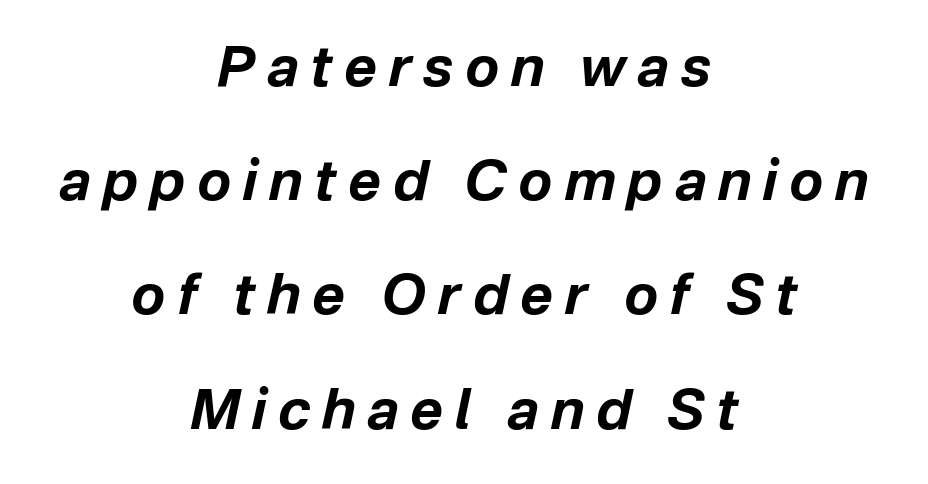
{"italic": "yes", "lean": "right", "slant_degrees": 12, "bold": "yes", "weight": "bold", "width": "normal", "stroke_contrast": "low", "x_height": "medium", "monospaced": "no", "underline": "no", "align": "center", "line_spacing": "loose", "line_spacing_ratio": 2.04, "letter_spacing": "wide", "letter_spacing_em": 0.21, "glyph_px": 56}
